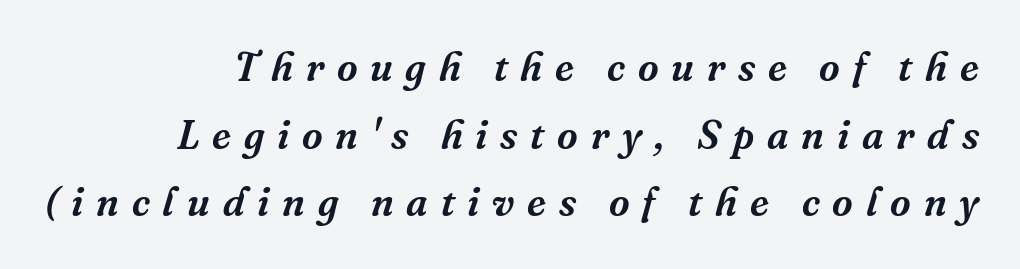
{"serif": "yes", "italic": "yes", "lean": "right", "slant_degrees": 16, "width": "normal", "stroke_contrast": "medium", "x_height": "medium", "monospaced": "no", "underline": "no", "align": "right", "line_spacing": "normal", "line_spacing_ratio": 1.69, "letter_spacing": "wide", "letter_spacing_em": 0.32, "glyph_px": 40}
